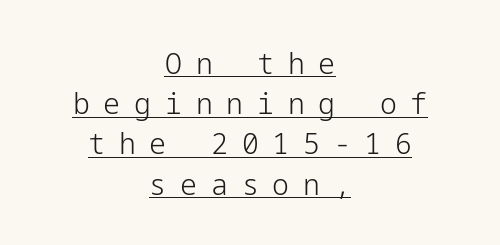
The image shows 30 px light sans-serif type, upright; set centered, normal line spacing (1.34x), unusually wide letter spacing (+0.46 em), underlined; low stroke contrast and a medium x-height.
